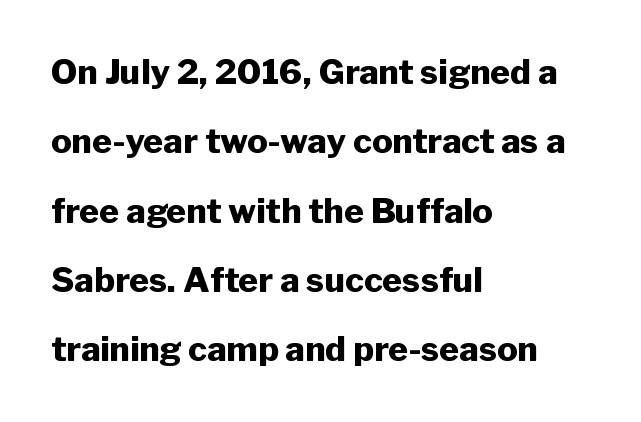
The image shows 34 px heavy sans-serif type, upright; set left-aligned, loose line spacing (2.04x), normal letter spacing, not underlined; low stroke contrast and a medium x-height.
